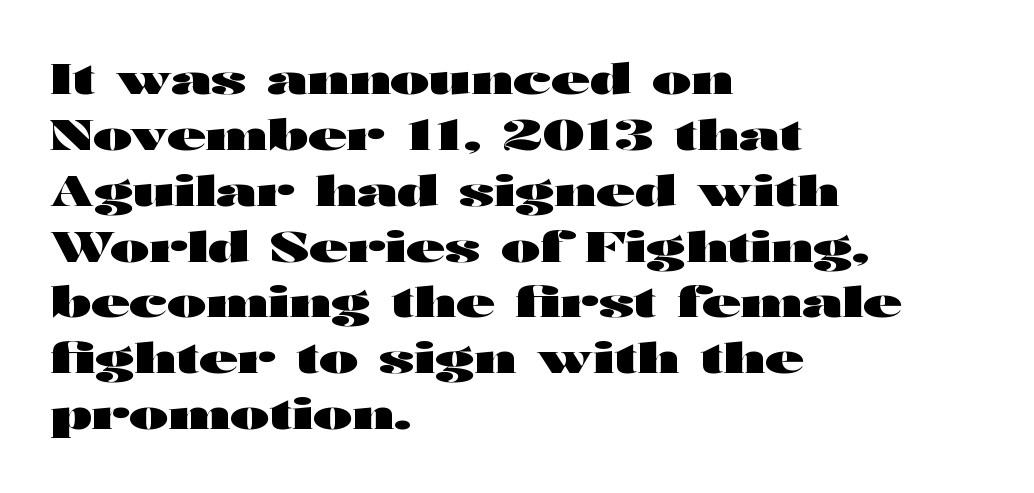
The image shows 42 px heavy, wide type, upright; set left-aligned, normal line spacing (1.33x), normal letter spacing, not underlined; high stroke contrast and a medium x-height.
